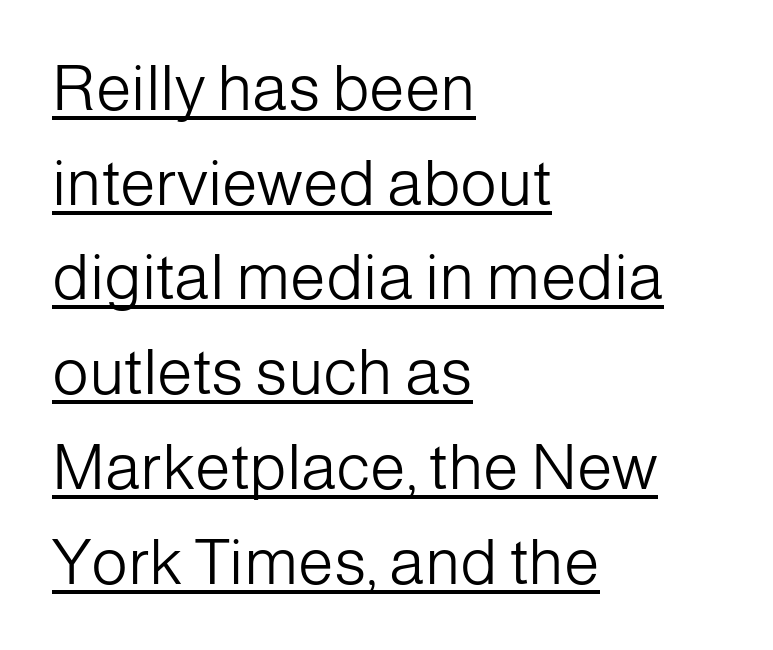
To sum up the face: it is a sans, with no serifs. The lines sit at an ordinary, default distance from one another. Do the characters align in a grid? No, the font is proportional. Heft: none added — not bold.
